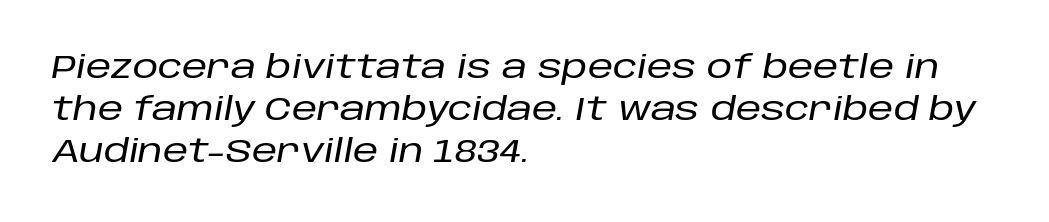
The image shows 32 px text type, italic (leaning right); set left-aligned, normal line spacing (1.31x), normal letter spacing, not underlined; low stroke contrast and a large x-height.
